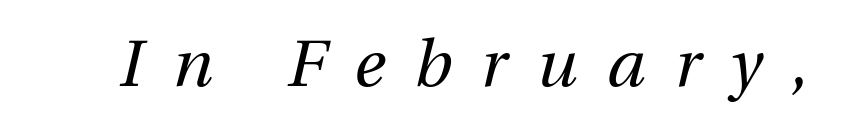
Yep, that's italic — everything's leaning. Note the varied advance widths — an 'i' is clearly narrower than an 'm'. Underline: absent. What stands out about the letter spacing? Its width — letters are far apart.
